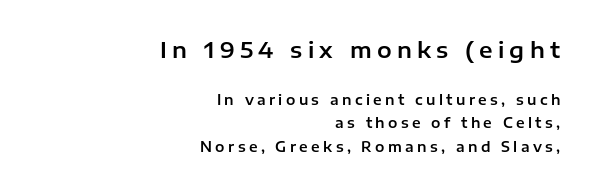
Successive baselines arrive at the customary interval. A roman cut, with each character standing at attention. A flush-right, rag-left setting is used for this passage. Letters rest on an invisible, unmarked baseline. Size contrast runs from large at the top to small at the bottom. Someone cranked the tracking dial way up on this one.
